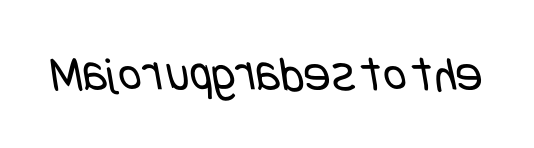
Stroke mass is kept to a normal reading level or below. Letter spacing: default. Underline: absent. A sans-serif font was chosen for this passage.
